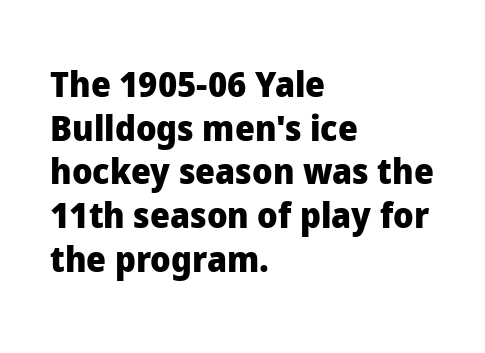
{"serif": "no", "italic": "no", "bold": "yes", "weight": "heavy", "width": "normal", "stroke_contrast": "low", "x_height": "medium", "monospaced": "no", "underline": "no", "align": "left", "line_spacing": "normal", "line_spacing_ratio": 1.25, "letter_spacing": "normal", "letter_spacing_em": 0.0, "glyph_px": 35}
